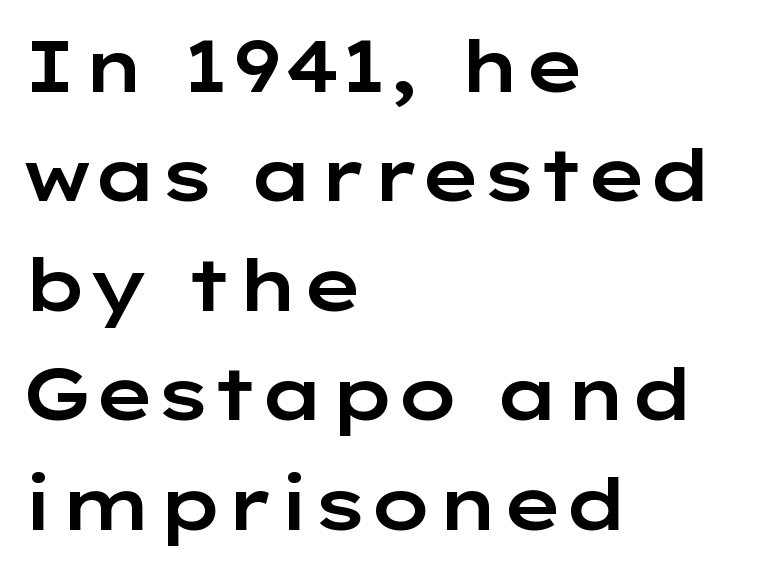
Q: Is the text italic (slanted)? A: No, it is upright.
Q: Is the typeface a serif or a sans-serif typeface? A: Sans-serif.
Q: Is the text underlined? A: No.
Q: How is the paragraph aligned? A: Left-aligned.
Q: Is the spacing between letters normal or unusually wide? A: Normal.
Q: Is the spacing between lines tight, normal or loose? A: Normal.
Q: Width (condensed, normal, or wide)? A: Wide.
Q: Stroke contrast? A: Low.
Q: x-height? A: Medium.
Q: Monospaced? A: No.
